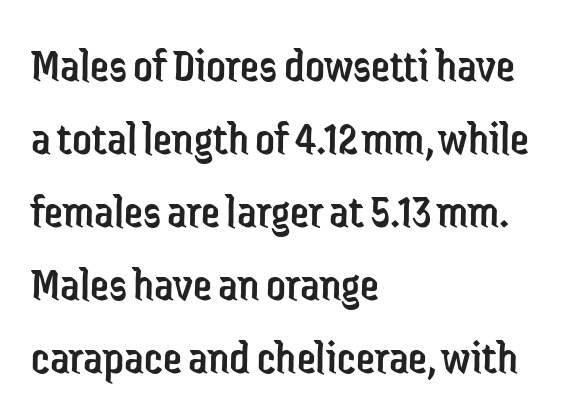
Q: Is the text bold? A: No.
Q: Is the text italic (slanted)? A: No, it is upright.
Q: Is the typeface a serif or a sans-serif typeface? A: Sans-serif.
Q: Is the text underlined? A: No.
Q: How is the paragraph aligned? A: Left-aligned.
Q: Is the spacing between letters normal or unusually wide? A: Normal.
Q: Is the spacing between lines tight, normal or loose? A: Normal.
Q: Width (condensed, normal, or wide)? A: Condensed.
Q: Stroke contrast? A: Low.
Q: x-height? A: Medium.
Q: Monospaced? A: No.
